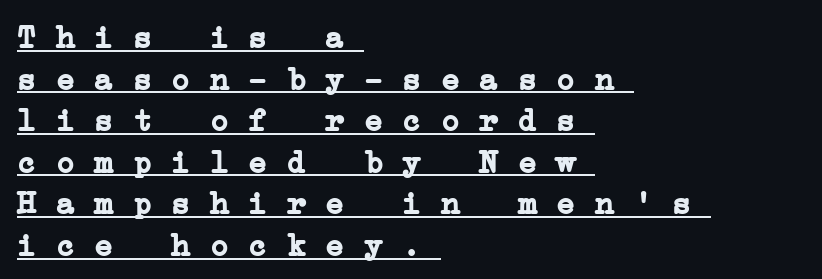
In terms of letterspacing, this is plain default setting. The letters are bold, with thick, heavy strokes. One-word summary of the alignment: left. What decoration does the sample have? An underline. Does the type have serifs? Yes, each stem ends in a small foot. Every character here occupies the same horizontal width, giving the sample a typewriter-like rhythm.
